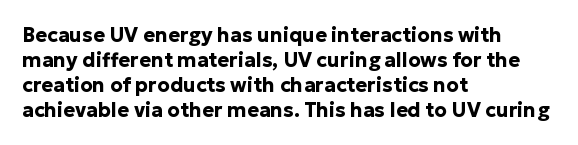
The baseline area is clear. Ordinary non-slanted type is in use. Look at the tracking — it's just the regular setting, nothing added. These lines carry a lot of weight — the face is fully bold.
